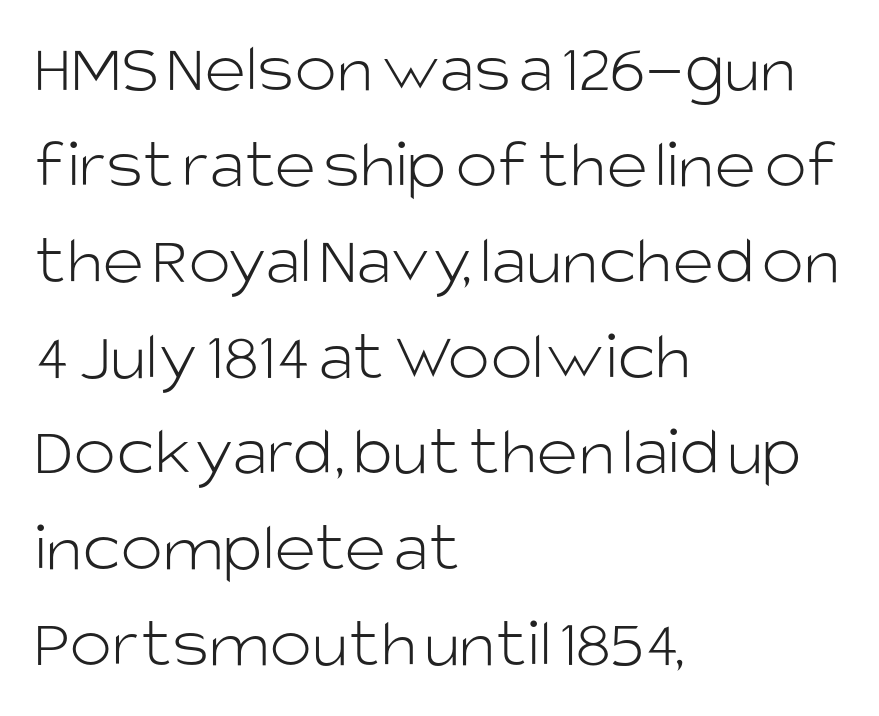
Q: Is the text bold? A: No.
Q: Is the text italic (slanted)? A: No, it is upright.
Q: Is the typeface a serif or a sans-serif typeface? A: Sans-serif.
Q: Is the text underlined? A: No.
Q: How is the paragraph aligned? A: Left-aligned.
Q: Is the spacing between letters normal or unusually wide? A: Normal.
Q: Is the spacing between lines tight, normal or loose? A: Normal.
Q: Width (condensed, normal, or wide)? A: Normal.
Q: Stroke contrast? A: Low.
Q: x-height? A: Large.
Q: Monospaced? A: No.
